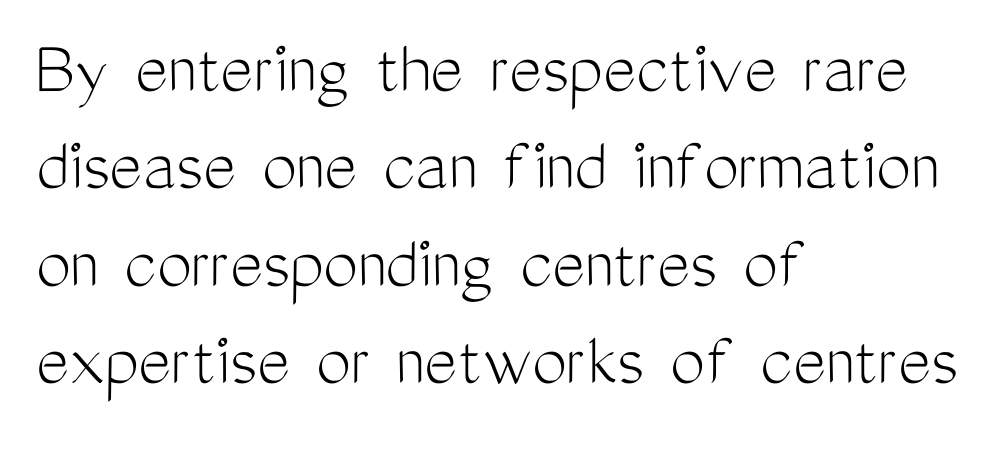
{"serif": "no", "italic": "no", "bold": "no", "weight": "light", "width": "condensed", "stroke_contrast": "medium", "x_height": "medium", "monospaced": "no", "underline": "no", "align": "left", "line_spacing": "normal", "line_spacing_ratio": 1.25, "letter_spacing": "normal", "letter_spacing_em": 0.0, "glyph_px": 78}
